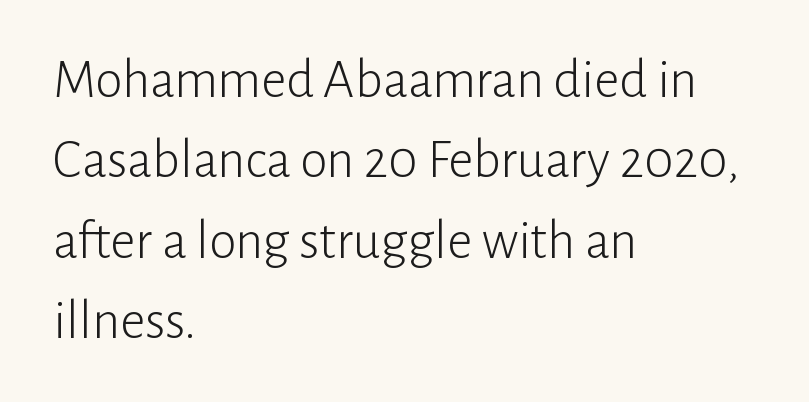
Here the glyphs are tracked normally, forming tight word shapes. On a weight scale, this lands at 450 or below. Each line starts at the same left margin while the right side varies. The zone under the glyphs is completely vacant. Think of a printed novel: that variable character pitch is what you see here. Are there feet on the stems? There aren't — it's a sans.
